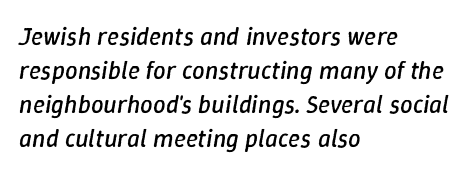
Q: Is the text bold? A: No.
Q: Is the text italic (slanted)? A: Yes, it leans right by about 9 degrees.
Q: Is the text underlined? A: No.
Q: How is the paragraph aligned? A: Left-aligned.
Q: Is the spacing between letters normal or unusually wide? A: Normal.
Q: Is the spacing between lines tight, normal or loose? A: Normal.
